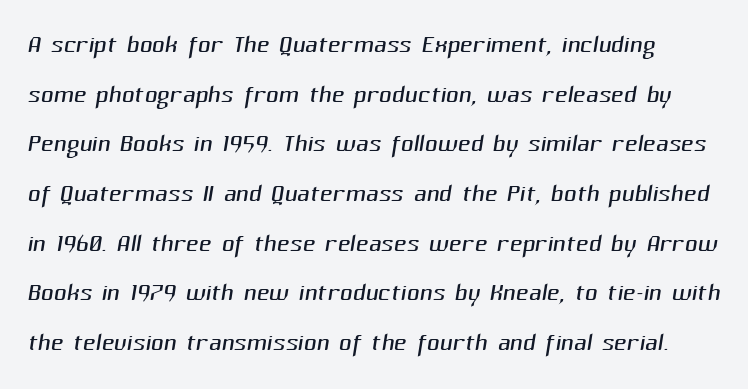
Q: Is the text bold? A: No.
Q: Is the typeface a serif or a sans-serif typeface? A: Sans-serif.
Q: Is the text underlined? A: No.
Q: Is the spacing between letters normal or unusually wide? A: Normal.
Q: Is the spacing between lines tight, normal or loose? A: Normal.
Q: Width (condensed, normal, or wide)? A: Normal.
Q: Stroke contrast? A: Medium.
Q: x-height? A: Medium.
Q: Monospaced? A: No.
